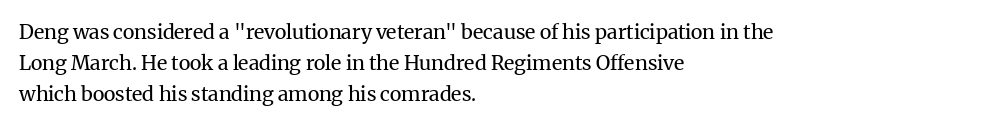
The image shows 20 px text type, upright; set left-aligned, normal line spacing (1.55x), normal letter spacing, not underlined.
